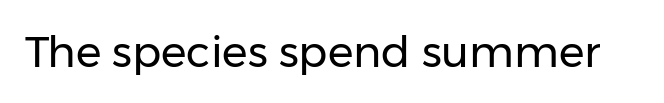
The image shows 43 px regular-weight sans-serif type, upright; set normal letter spacing, not underlined; low stroke contrast and a medium x-height.
